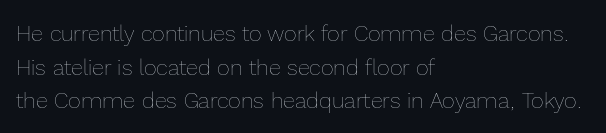
{"italic": "no", "bold": "no", "underline": "no", "align": "left", "line_spacing": "normal", "line_spacing_ratio": 1.53, "letter_spacing": "normal", "letter_spacing_em": 0.0, "glyph_px": 22}
